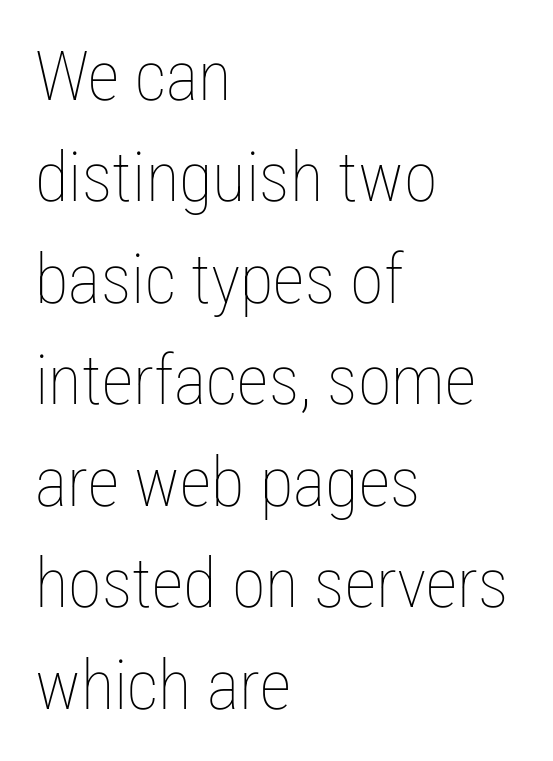
Q: Is the text bold? A: No.
Q: Is the text italic (slanted)? A: No, it is upright.
Q: Is the text underlined? A: No.
Q: How is the paragraph aligned? A: Left-aligned.
Q: Is the spacing between letters normal or unusually wide? A: Normal.
Q: Is the spacing between lines tight, normal or loose? A: Normal.
Q: Width (condensed, normal, or wide)? A: Condensed.
Q: Stroke contrast? A: Low.
Q: x-height? A: Medium.
Q: Monospaced? A: No.
